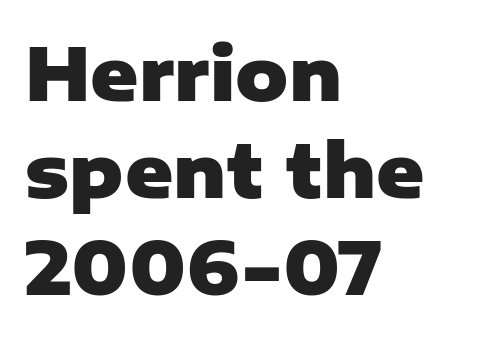
Q: Is the text bold? A: Yes.
Q: Is the text italic (slanted)? A: No, it is upright.
Q: Is the typeface a serif or a sans-serif typeface? A: Sans-serif.
Q: Is the text underlined? A: No.
Q: How is the paragraph aligned? A: Left-aligned.
Q: Is the spacing between letters normal or unusually wide? A: Normal.
Q: Is the spacing between lines tight, normal or loose? A: Normal.
Q: Width (condensed, normal, or wide)? A: Normal.
Q: Stroke contrast? A: Low.
Q: x-height? A: Medium.
Q: Monospaced? A: No.
